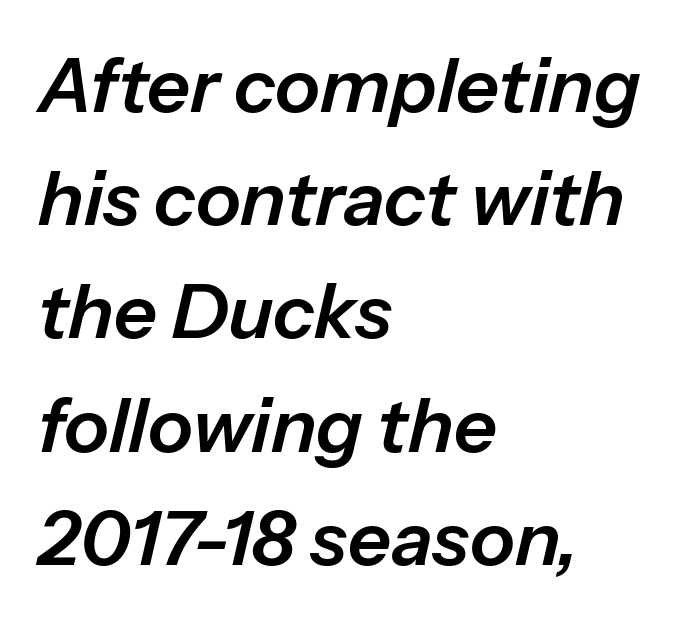
The image shows 75 px text type, italic (leaning right); set left-aligned, normal line spacing (1.51x), normal letter spacing, not underlined; low stroke contrast and a medium x-height.
